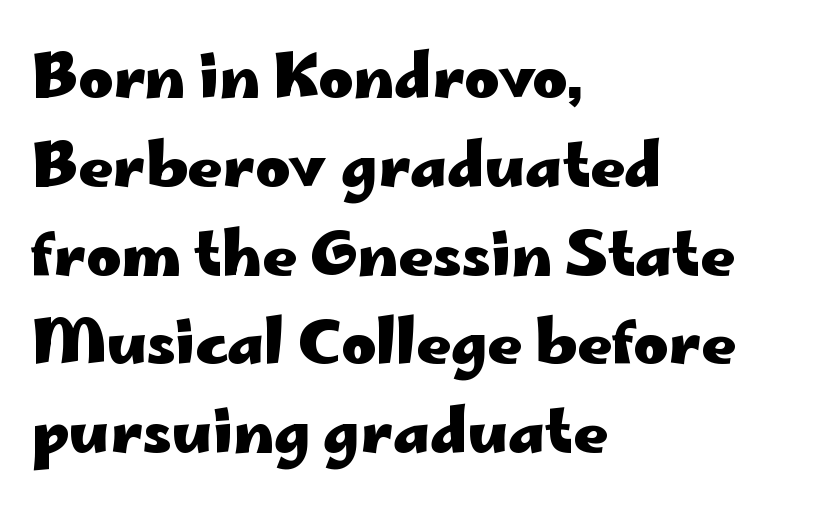
Leftover space on each line is placed entirely after the last word. Here the glyphs are tracked normally, forming tight word shapes. A typesetter would call this proportional, since set widths differ per character. This block has exactly the height ordinary leading produces.
